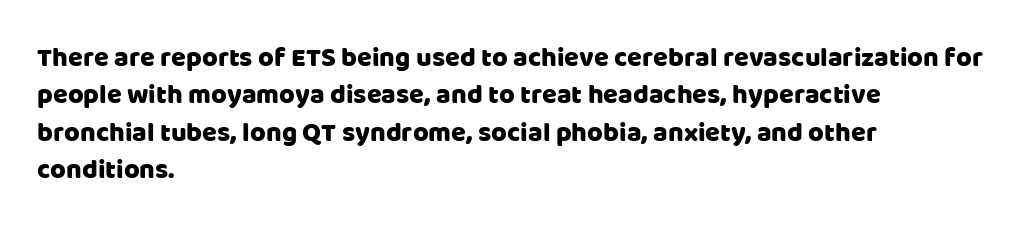
Normally led — the rows are evenly, conventionally spaced. Letter spacing: default. This is the regular roman posture of the typeface. Clear beneath every line of the passage. This rendering uses left alignment, leaving the right contour irregular.
